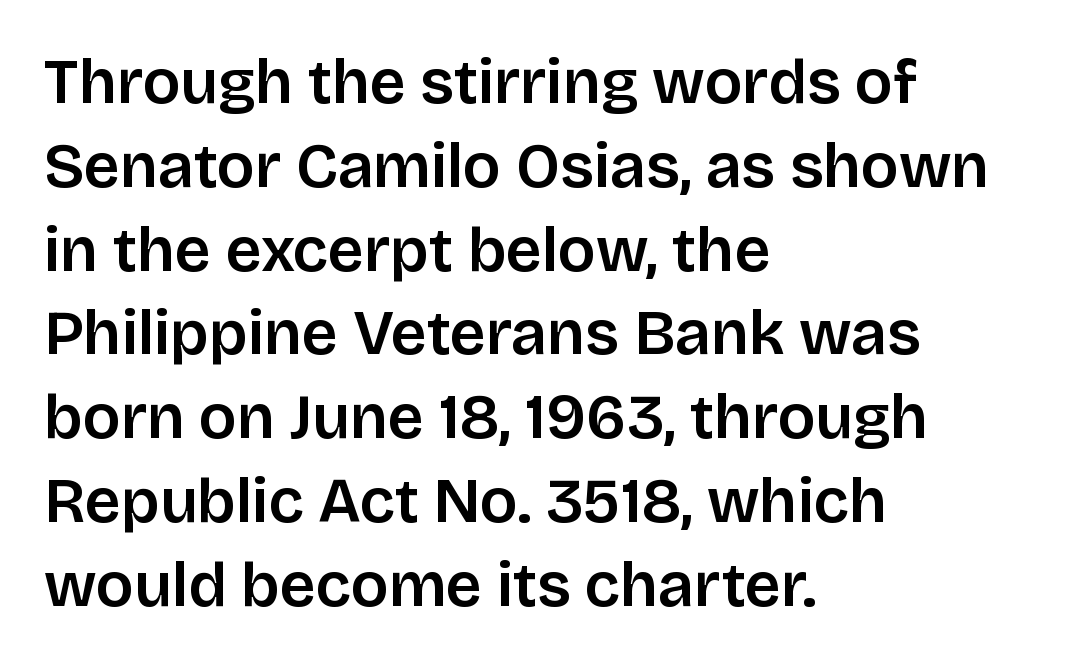
{"serif": "no", "italic": "no", "bold": "semi", "weight": "semibold", "width": "normal", "stroke_contrast": "low", "x_height": "large", "monospaced": "no", "underline": "no", "align": "left", "line_spacing": "normal", "line_spacing_ratio": 1.33, "letter_spacing": "normal", "letter_spacing_em": 0.0, "glyph_px": 63}
